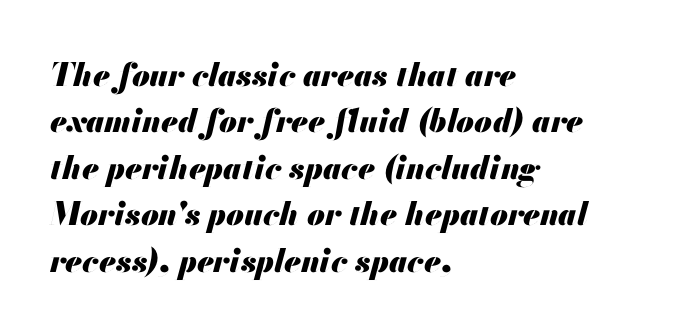
The image shows 32 px heavy type, italic (leaning right); set left-aligned, normal line spacing (1.45x), normal letter spacing, not underlined; medium stroke contrast and a small x-height.
